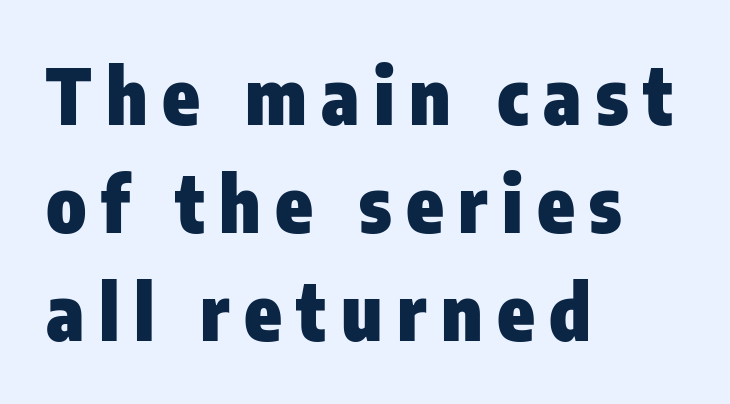
The image shows 76 px heavy, condensed sans-serif type, upright; set left-aligned, normal line spacing (1.42x), not underlined; low stroke contrast and a medium x-height.
